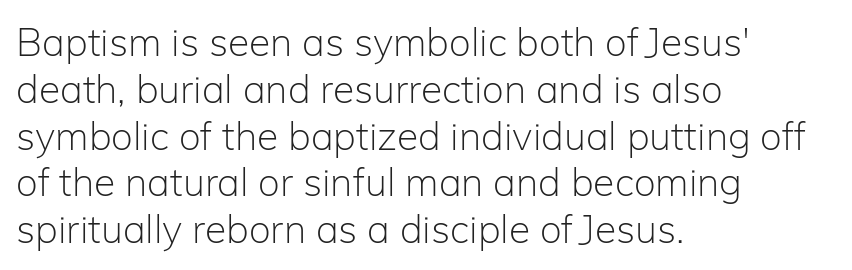
{"serif": "no", "italic": "no", "bold": "no", "weight": "light", "width": "normal", "stroke_contrast": "low", "x_height": "medium", "monospaced": "no", "underline": "no", "align": "left", "line_spacing_ratio": 1.2, "letter_spacing": "normal", "letter_spacing_em": 0.0, "glyph_px": 39}
